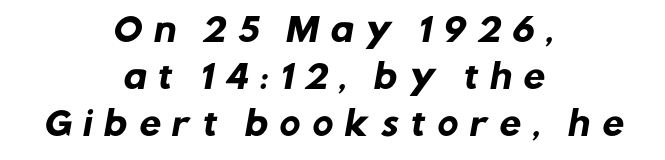
Each word looks stretched out because of the extra space between its letters. Does the type have serifs? No, each stem ends abruptly. A typesetter would call this proportional, since set widths differ per character. This rendering features lettering with no underline. Students, this is bold: see how much ink each stroke carries.
